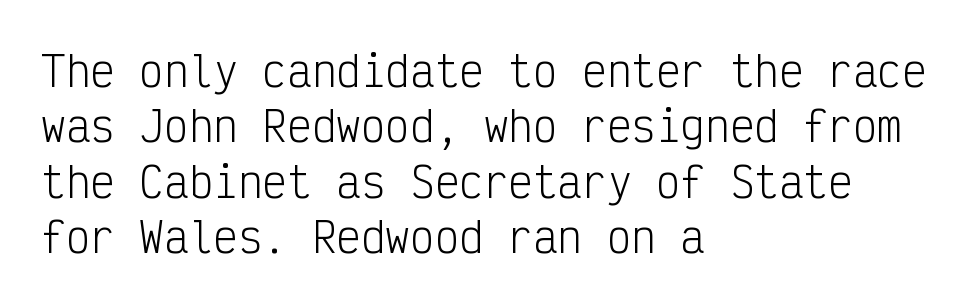
The image shows 41 px light, condensed sans-serif type, upright, monospaced; set left-aligned, normal line spacing (1.35x), normal letter spacing, not underlined; low stroke contrast and a medium x-height.
